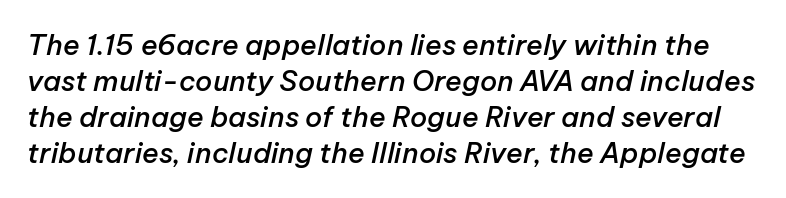
{"italic": "yes", "lean": "right", "slant_degrees": 12, "bold": "semi", "weight": "semibold", "width": "normal", "stroke_contrast": "low", "x_height": "medium", "monospaced": "no", "underline": "no", "line_spacing": "normal", "line_spacing_ratio": 1.28, "letter_spacing": "normal", "letter_spacing_em": 0.0, "glyph_px": 28}
